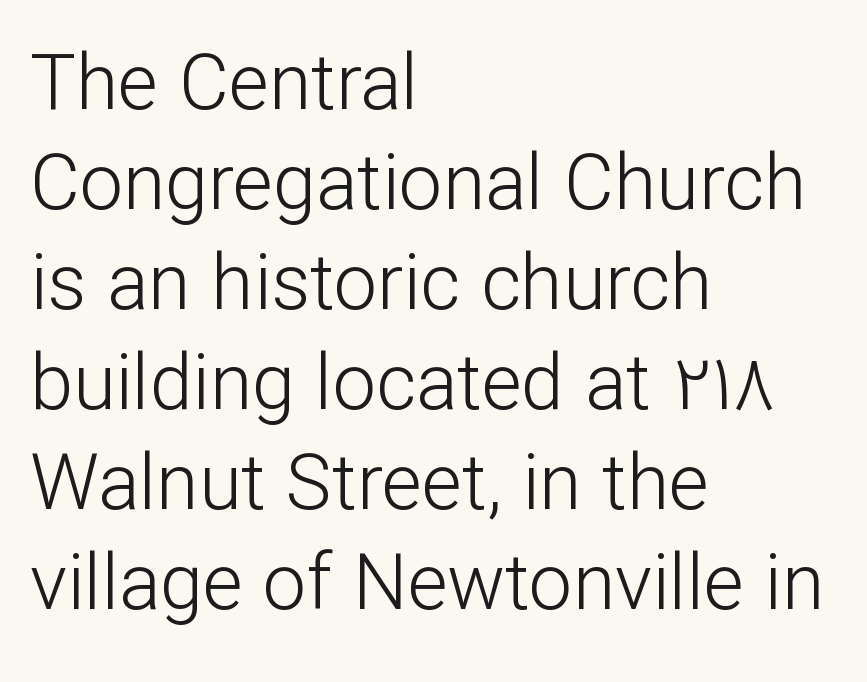
Q: Is the text bold? A: No.
Q: Is the text italic (slanted)? A: No, it is upright.
Q: Is the typeface a serif or a sans-serif typeface? A: Sans-serif.
Q: Is the text underlined? A: No.
Q: How is the paragraph aligned? A: Left-aligned.
Q: Is the spacing between letters normal or unusually wide? A: Normal.
Q: Is the spacing between lines tight, normal or loose? A: Normal.
Q: Width (condensed, normal, or wide)? A: Normal.
Q: Stroke contrast? A: Low.
Q: x-height? A: Medium.
Q: Monospaced? A: No.
